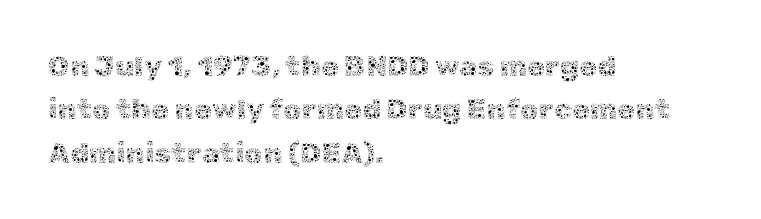
Nothing unusual about the tracking: characters are spaced as the font intends. The face looks like a standard text weight, possibly lighter. Layout note: lines flush left. The face used here is proportionally spaced, like ordinary book or web type. The glyphs are unaccompanied by any horizontal stroke below them. Successive baselines arrive at the customary interval.
